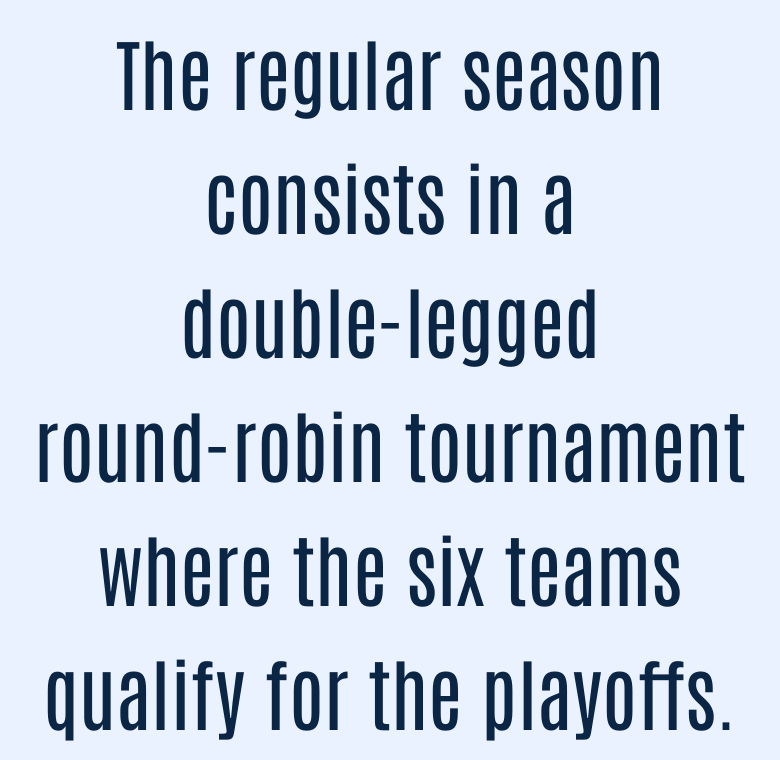
The image shows 79 px regular-weight, condensed sans-serif type, upright; set centered, normal line spacing (1.57x), normal letter spacing, not underlined; low stroke contrast and a large x-height.
